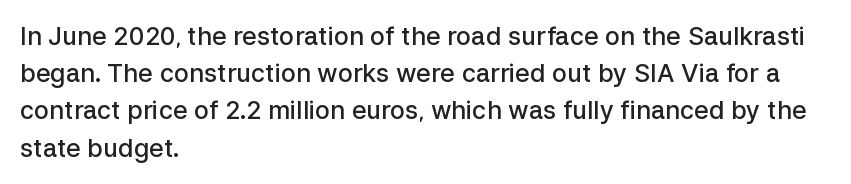
Normally led — the rows are evenly, conventionally spaced. Strokes here are thickened, but only to semibold level. Tracking value appears to be zero — textbook default spacing. A roman cut, with each character standing at attention. Teacher's note: observe the even left margin — that is flush-left alignment.
